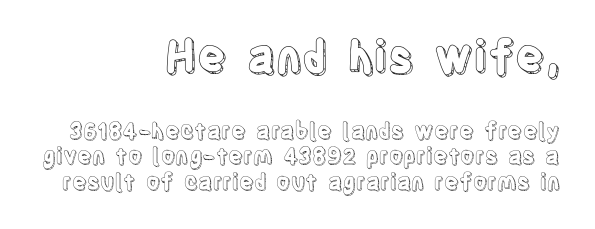
The typesetter chose a ragged-left arrangement here. The font's upright variant was chosen for this text. The face used here appears at its bigger size in the upper chunk. Do the characters align in a grid? No, the font is proportional.
